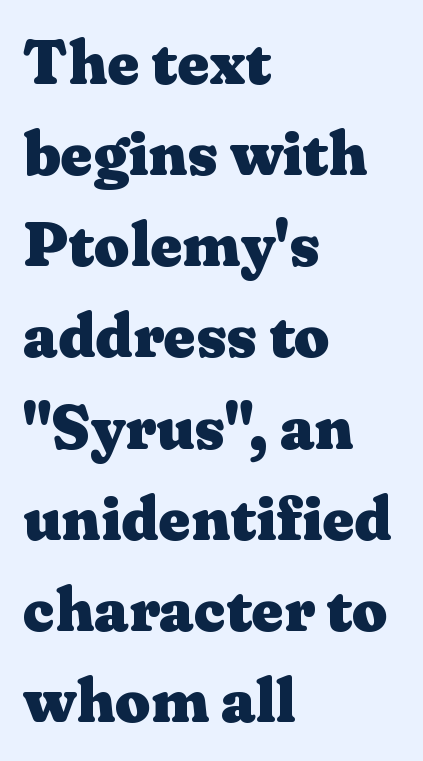
The image shows 62 px heavy, wide serif type, upright; set left-aligned, normal line spacing (1.47x), normal letter spacing, not underlined; medium stroke contrast and a medium x-height.
